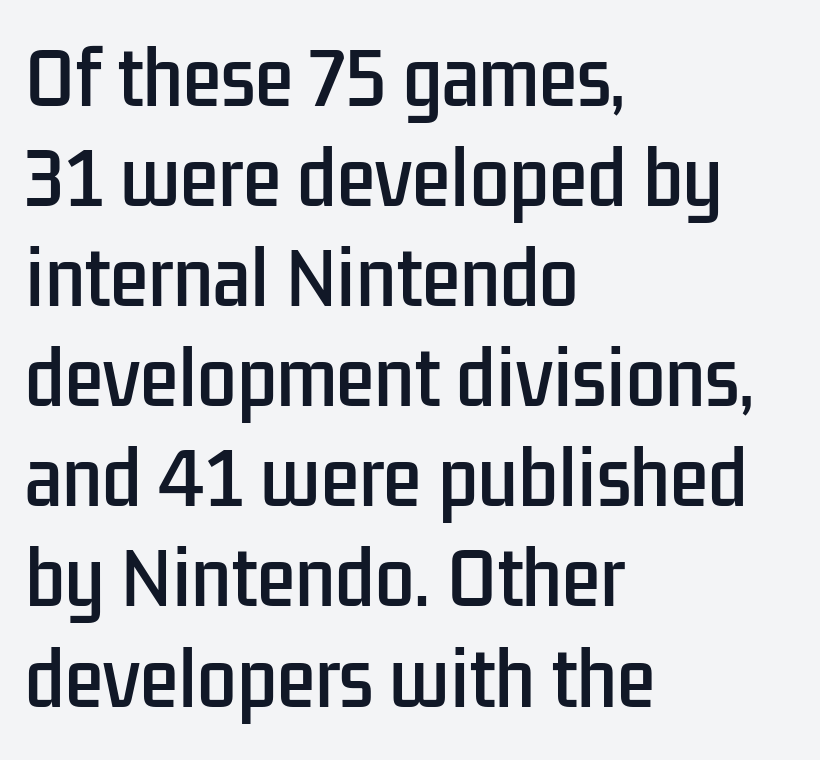
Q: Is the text italic (slanted)? A: No, it is upright.
Q: Is the typeface a serif or a sans-serif typeface? A: Sans-serif.
Q: Is the text underlined? A: No.
Q: How is the paragraph aligned? A: Left-aligned.
Q: Is the spacing between letters normal or unusually wide? A: Normal.
Q: Is the spacing between lines tight, normal or loose? A: Normal.
Q: Width (condensed, normal, or wide)? A: Condensed.
Q: Stroke contrast? A: Low.
Q: x-height? A: Medium.
Q: Monospaced? A: No.
